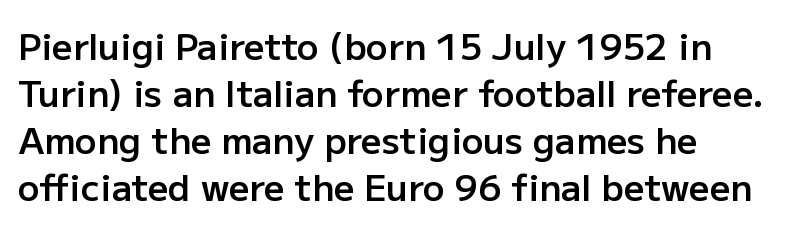
{"serif": "no", "italic": "no", "bold": "semi", "weight": "semibold", "width": "normal", "stroke_contrast": "low", "x_height": "medium", "monospaced": "no", "underline": "no", "line_spacing": "normal", "line_spacing_ratio": 1.31, "letter_spacing": "normal", "letter_spacing_em": 0.0, "glyph_px": 36}
